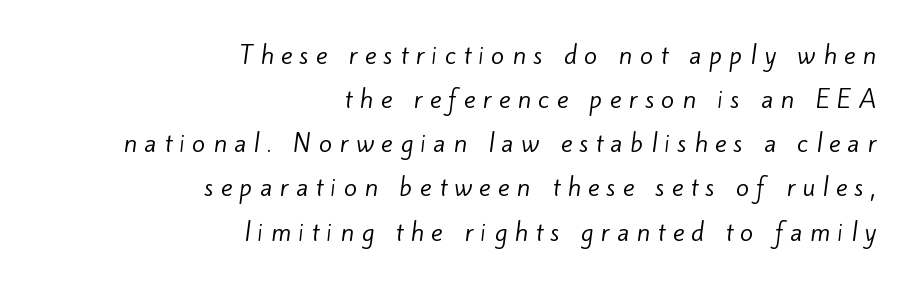
The space directly below the letters is spotless. Tracking here is generous; glyphs stand well apart from one another. In CSS terms this would be text-align: right. These glyphs show unthickened strokes, regular width or finer.
